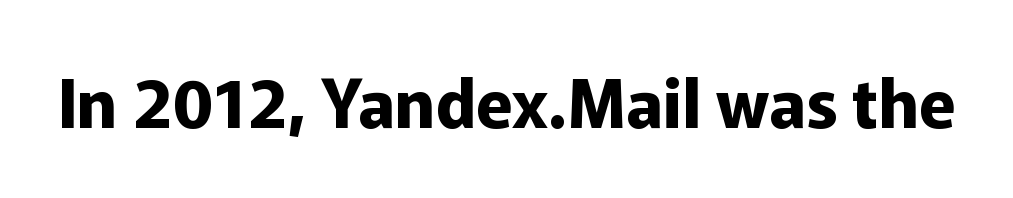
Only glyphs here, with clear space below each row. You'd pick this weight for a headline — it's a proper bold. These lines are rendered in a variable-pitch font. Nothing unusual about the tracking: characters are spaced as the font intends.
